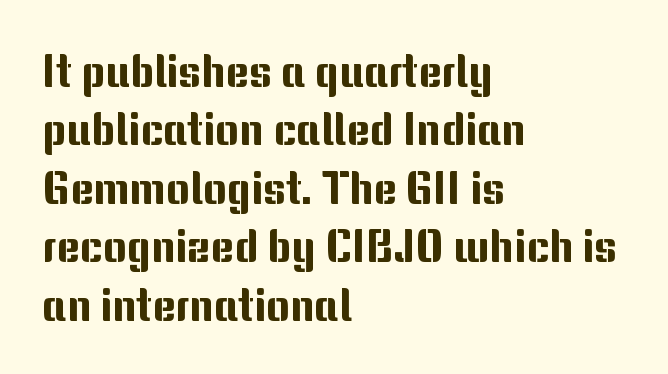
Q: Is the text italic (slanted)? A: No, it is upright.
Q: Is the typeface a serif or a sans-serif typeface? A: Sans-serif.
Q: Is the text underlined? A: No.
Q: How is the paragraph aligned? A: Left-aligned.
Q: Is the spacing between letters normal or unusually wide? A: Normal.
Q: Is the spacing between lines tight, normal or loose? A: Normal.
Q: Width (condensed, normal, or wide)? A: Normal.
Q: Stroke contrast? A: Medium.
Q: x-height? A: Medium.
Q: Monospaced? A: No.
